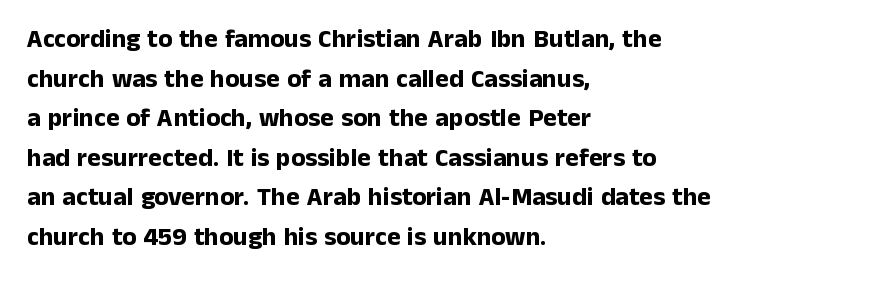
Q: Is the text bold? A: Yes.
Q: Is the text italic (slanted)? A: No, it is upright.
Q: Is the text underlined? A: No.
Q: How is the paragraph aligned? A: Left-aligned.
Q: Is the spacing between letters normal or unusually wide? A: Normal.
Q: Is the spacing between lines tight, normal or loose? A: Normal.
